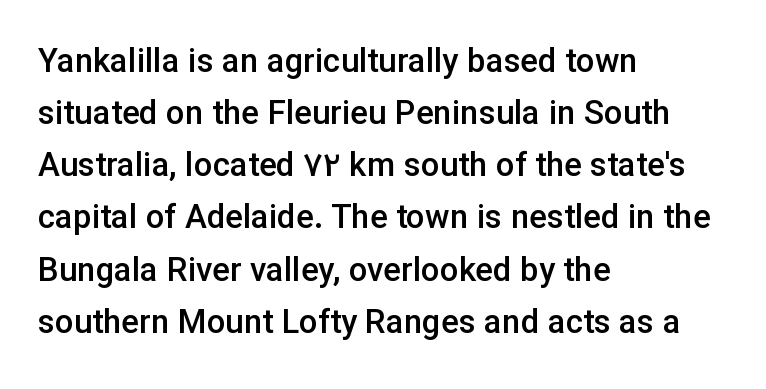
The image shows 33 px semibold sans-serif type, upright; set left-aligned, normal line spacing (1.58x), normal letter spacing, not underlined; low stroke contrast and a medium x-height.
